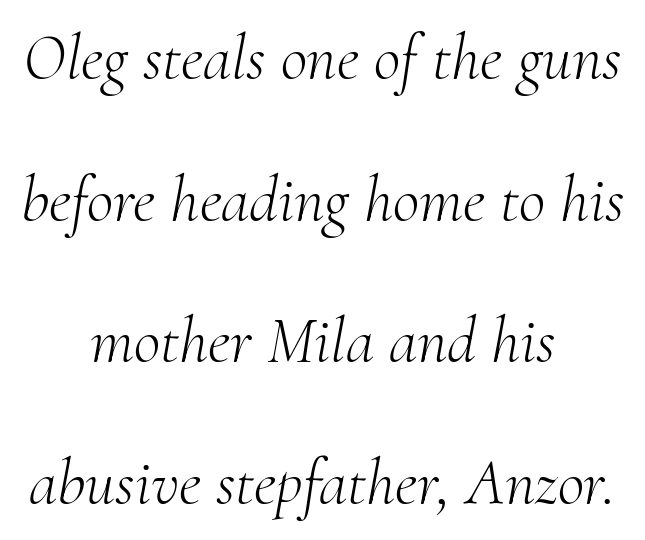
Q: Is the text bold? A: No.
Q: Is the text italic (slanted)? A: Yes, it leans right by about 10 degrees.
Q: Is the typeface a serif or a sans-serif typeface? A: Serif.
Q: Is the text underlined? A: No.
Q: How is the paragraph aligned? A: Centered.
Q: Is the spacing between letters normal or unusually wide? A: Normal.
Q: Is the spacing between lines tight, normal or loose? A: Loose.
Q: Width (condensed, normal, or wide)? A: Normal.
Q: Stroke contrast? A: Medium.
Q: x-height? A: Small.
Q: Monospaced? A: No.
